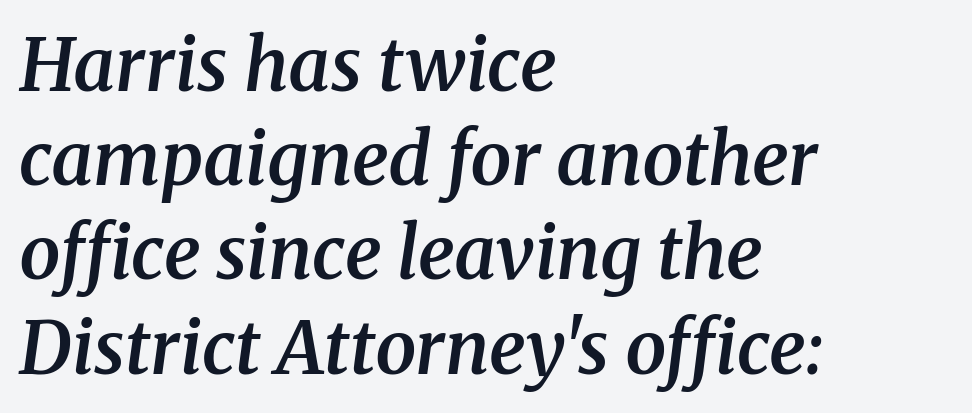
Q: Is the text bold? A: Semi-bold.
Q: Is the text italic (slanted)? A: Yes, it leans right by about 8 degrees.
Q: Is the typeface a serif or a sans-serif typeface? A: Serif.
Q: Is the text underlined? A: No.
Q: How is the paragraph aligned? A: Left-aligned.
Q: Is the spacing between letters normal or unusually wide? A: Normal.
Q: Is the spacing between lines tight, normal or loose? A: Normal.
Q: Width (condensed, normal, or wide)? A: Normal.
Q: Stroke contrast? A: Medium.
Q: x-height? A: Medium.
Q: Monospaced? A: No.
